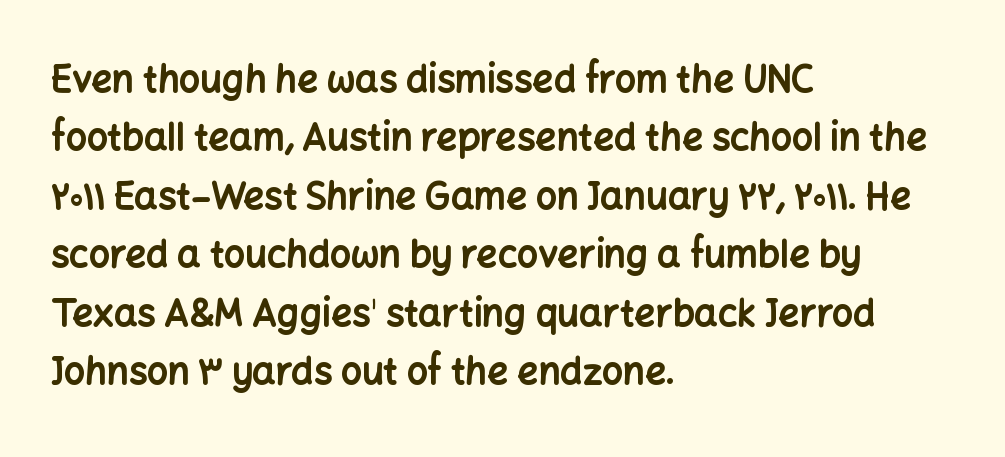
You could not count columns in this text — the font is proportionally spaced. The face used here has the dense, thick strokes of a bold. Notice how descenders clear the ascenders below comfortably — that's standard leading. Letterform terminals end flat and unadorned throughout the passage.
